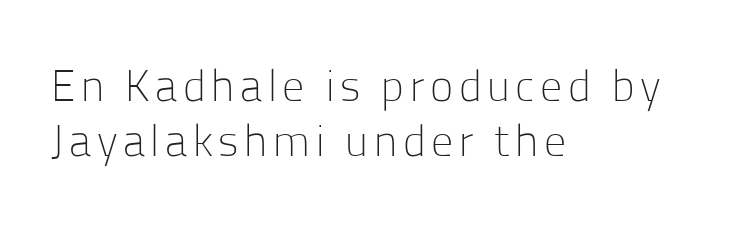
{"serif": "no", "italic": "no", "bold": "no", "weight": "light", "width": "normal", "stroke_contrast": "low", "x_height": "medium", "monospaced": "no", "underline": "no", "align": "left", "line_spacing": "normal", "line_spacing_ratio": 1.26, "glyph_px": 44}
